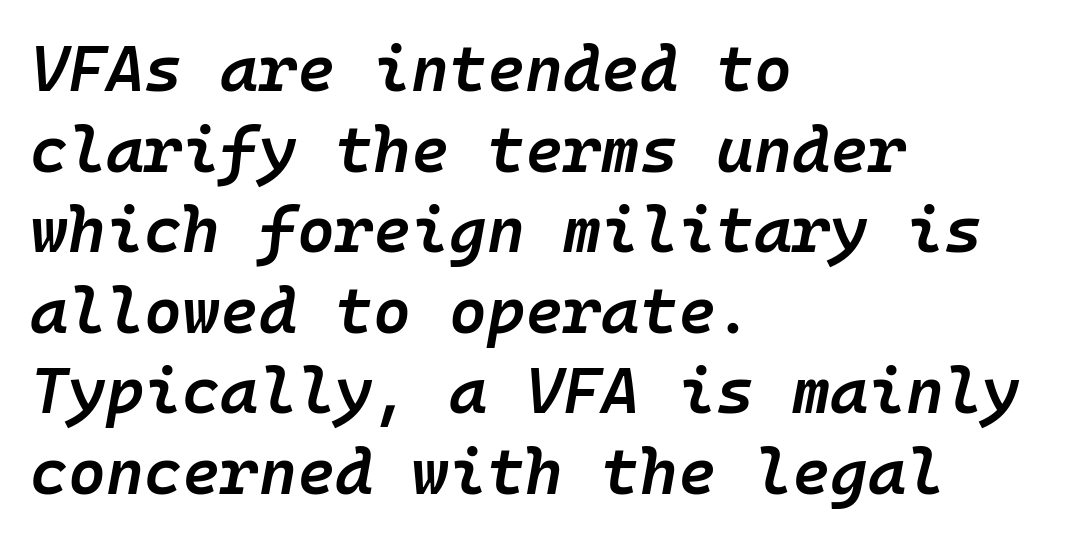
The image shows 65 px semibold type, italic (leaning right), monospaced; set left-aligned, line spacing 1.24x, normal letter spacing, not underlined; low stroke contrast and a medium x-height.
